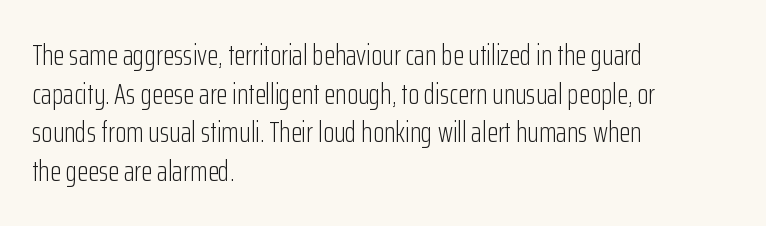
Q: Is the text bold? A: No.
Q: Is the text italic (slanted)? A: No, it is upright.
Q: Is the typeface a serif or a sans-serif typeface? A: Sans-serif.
Q: Is the text underlined? A: No.
Q: How is the paragraph aligned? A: Left-aligned.
Q: Is the spacing between letters normal or unusually wide? A: Normal.
Q: Is the spacing between lines tight, normal or loose? A: Normal.
Q: Width (condensed, normal, or wide)? A: Condensed.
Q: Stroke contrast? A: Low.
Q: x-height? A: Medium.
Q: Monospaced? A: No.
